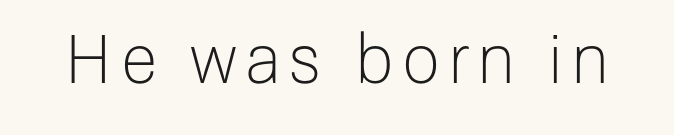
The passage shown is typed in a proportional face where columns would drift. You can tell it's not italic because the verticals are truly vertical. The weight would be labelled regular, book, light, or lighter still. Type style note: lacks serifs. The specimen omits any rule beneath the text block's lines.
